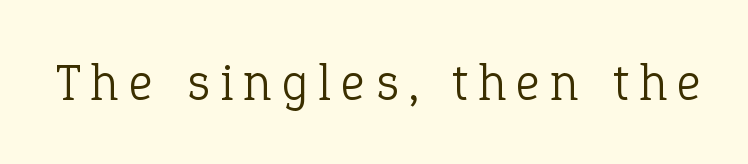
{"serif": "yes", "italic": "no", "bold": "no", "weight": "light", "width": "normal", "stroke_contrast": "low", "x_height": "medium", "monospaced": "no", "underline": "no", "letter_spacing": "wide", "letter_spacing_em": 0.21, "glyph_px": 52}
